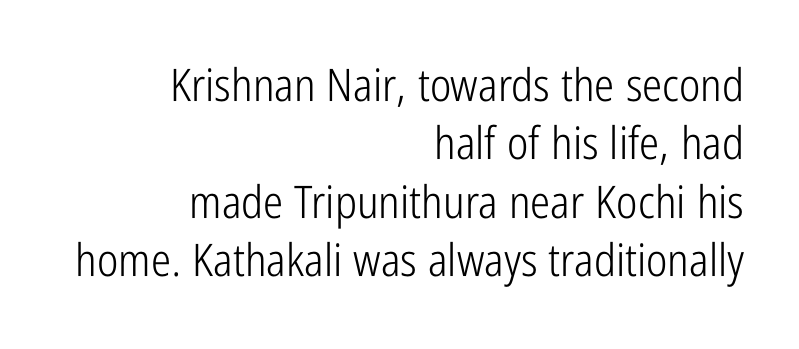
Glyph-to-glyph distance matches everyday printed text. The characters display no serif detailing; their extremities are plain. The axis of the letterforms is exactly vertical. Lines of text with bare space underneath. Weight: in the light-to-regular range. Does the copy run flush right? Yes — the right margin is perfectly even.
